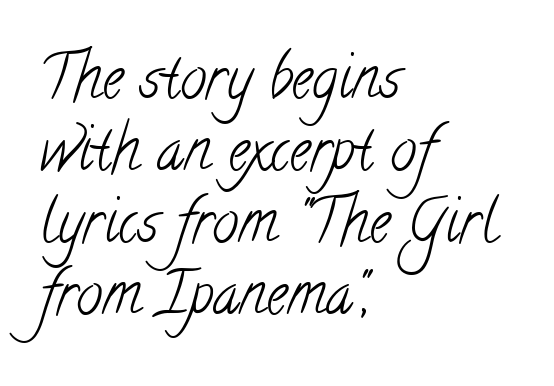
The image shows 59 px light, condensed serif type; set left-aligned, line spacing 1.22x, normal letter spacing, not underlined; low stroke contrast and a small x-height.
